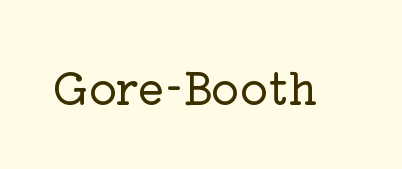
Q: Is the text italic (slanted)? A: No, it is upright.
Q: Is the typeface a serif or a sans-serif typeface? A: Serif.
Q: Is the text underlined? A: No.
Q: Is the spacing between letters normal or unusually wide? A: Normal.
Q: Width (condensed, normal, or wide)? A: Normal.
Q: Stroke contrast? A: Low.
Q: x-height? A: Medium.
Q: Monospaced? A: No.
